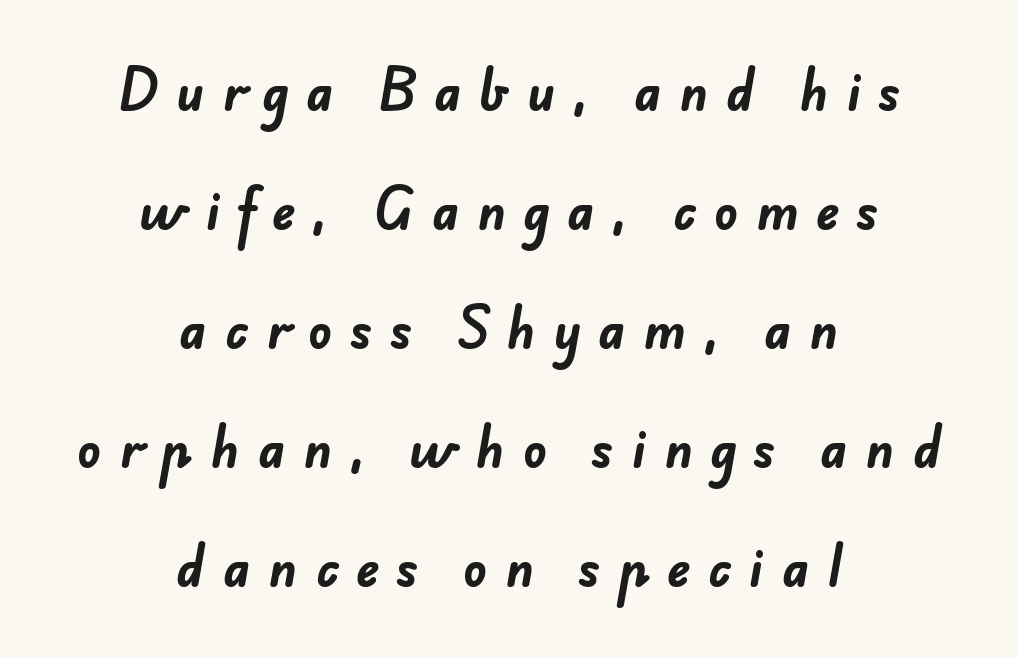
The image shows 49 px bold sans-serif type; set centered, loose line spacing (2.43x), unusually wide letter spacing (+0.36 em), not underlined; low stroke contrast and a small x-height.
